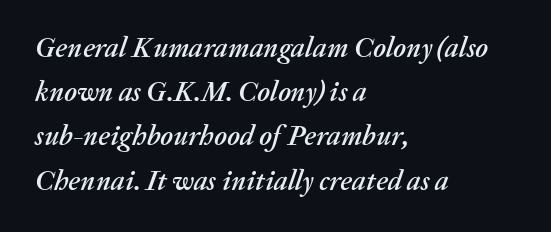
Q: Is the text italic (slanted)? A: Yes, it leans right by about 20 degrees.
Q: Is the text underlined? A: No.
Q: How is the paragraph aligned? A: Left-aligned.
Q: Is the spacing between letters normal or unusually wide? A: Normal.
Q: Is the spacing between lines tight, normal or loose? A: Normal.
Q: Width (condensed, normal, or wide)? A: Normal.
Q: Stroke contrast? A: Medium.
Q: x-height? A: Medium.
Q: Monospaced? A: No.
